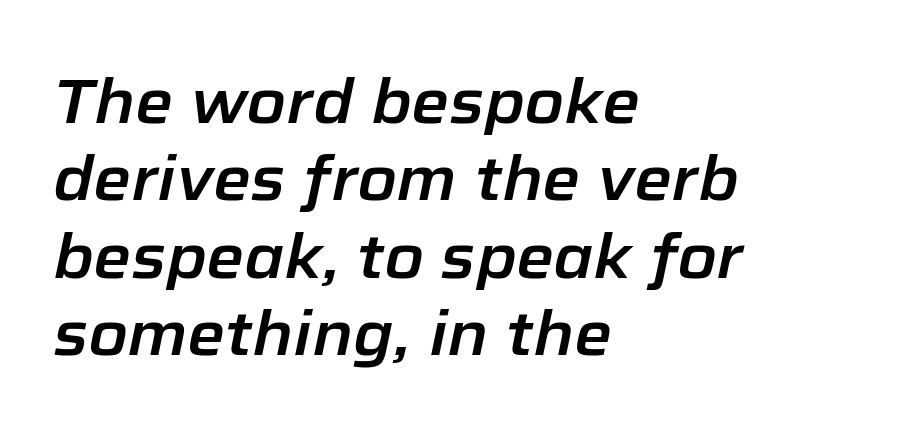
Q: Is the text italic (slanted)? A: Yes, it leans right by about 12 degrees.
Q: Is the text underlined? A: No.
Q: How is the paragraph aligned? A: Left-aligned.
Q: Is the spacing between letters normal or unusually wide? A: Normal.
Q: Is the spacing between lines tight, normal or loose? A: Normal.
Q: Width (condensed, normal, or wide)? A: Normal.
Q: Stroke contrast? A: Low.
Q: x-height? A: Medium.
Q: Monospaced? A: No.
